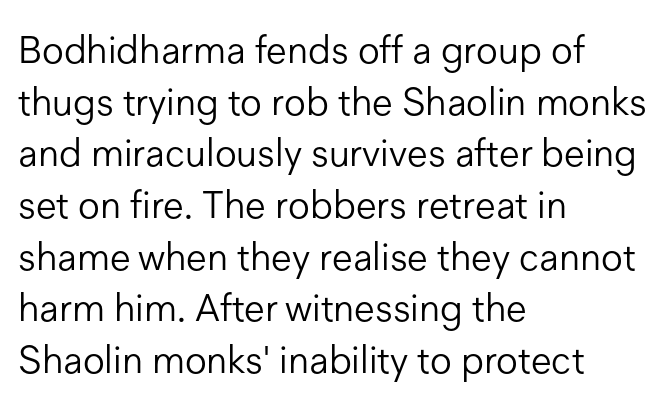
{"serif": "no", "italic": "no", "bold": "no", "weight": "light", "width": "normal", "stroke_contrast": "low", "x_height": "medium", "monospaced": "no", "underline": "no", "align": "left", "line_spacing": "normal", "line_spacing_ratio": 1.36, "letter_spacing": "normal", "letter_spacing_em": 0.0, "glyph_px": 38}
